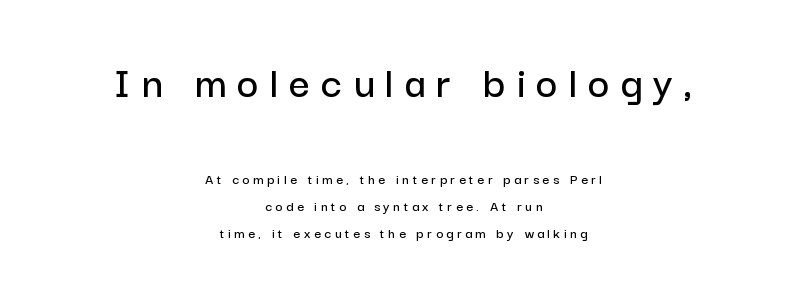
{"serif": "no", "italic": "no", "width": "normal", "stroke_contrast": "low", "x_height": "medium", "monospaced": "no", "underline": "no", "align": "center", "line_spacing_ratio": 1.8, "letter_spacing": "wide", "letter_spacing_em": 0.24, "larger_block": "first", "size_ratio": 3.07, "glyph_px": 46}
